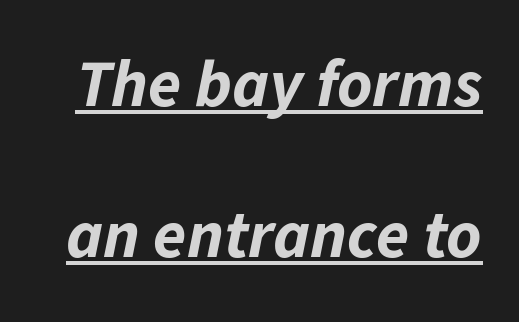
{"italic": "yes", "lean": "right", "slant_degrees": 11, "bold": "yes", "weight": "bold", "width": "normal", "stroke_contrast": "low", "x_height": "medium", "monospaced": "no", "underline": "yes", "line_spacing": "loose", "line_spacing_ratio": 2.26, "letter_spacing": "normal", "letter_spacing_em": 0.0, "glyph_px": 67}
